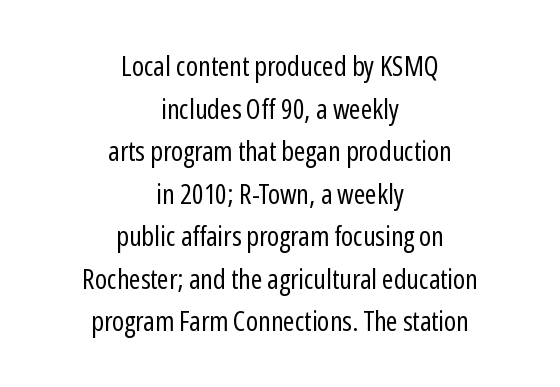
{"serif": "no", "italic": "no", "bold": "no", "weight": "regular", "width": "condensed", "stroke_contrast": "low", "x_height": "medium", "monospaced": "no", "underline": "no", "align": "center", "line_spacing": "normal", "line_spacing_ratio": 1.52, "letter_spacing": "normal", "letter_spacing_em": 0.0, "glyph_px": 28}
